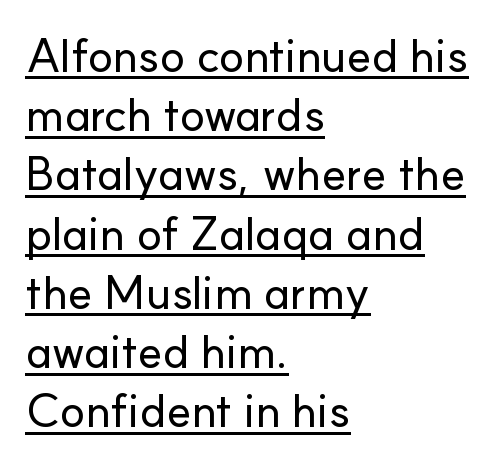
{"serif": "no", "italic": "no", "width": "normal", "stroke_contrast": "low", "x_height": "small", "monospaced": "no", "underline": "yes", "align": "left", "line_spacing": "normal", "line_spacing_ratio": 1.26, "letter_spacing": "normal", "letter_spacing_em": 0.0, "glyph_px": 47}
